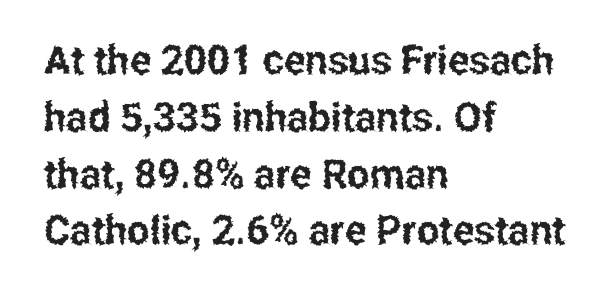
Posture: straight, roman, zero tilt. Only glyphs here, with clear space below each row. The letters advance in unequal steps, a hallmark of proportional type. Typographically, this falls in the sans-serif category. The type is set solid horizontally, with unmodified tracking. The block of text has a typical density, with ordinary space between rows.
